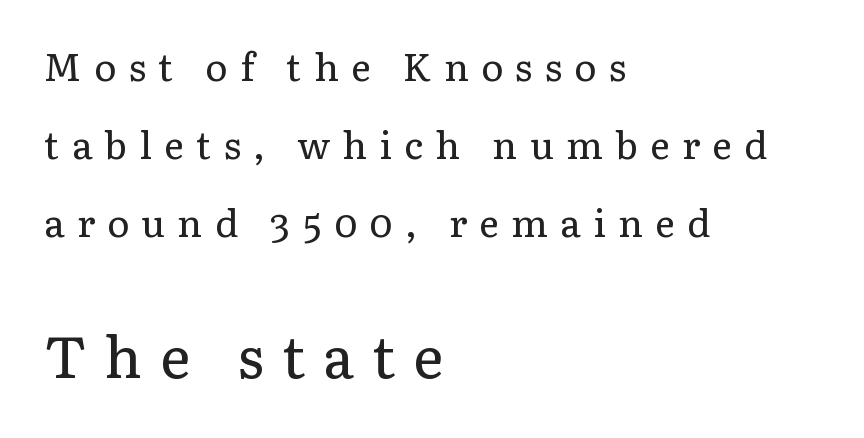
The axis of the letterforms is exactly vertical. The space beneath each line is pristine and unruled. A serif font was chosen for this passage. Here the designer chose a conventional face with non-uniform glyph widths. How are the letters spaced? Widely, with obvious added tracking. The letters in the lower block stand taller than those in the block above.
